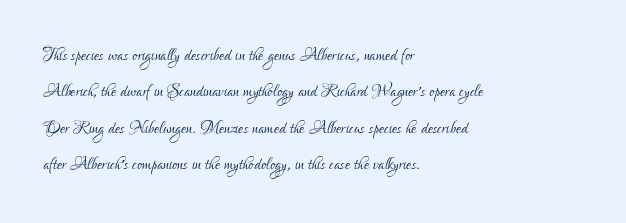
Q: Is the text bold? A: No.
Q: Is the text italic (slanted)? A: Yes.
Q: Is the text underlined? A: No.
Q: How is the paragraph aligned? A: Left-aligned.
Q: Is the spacing between letters normal or unusually wide? A: Normal.
Q: Is the spacing between lines tight, normal or loose? A: Normal.
